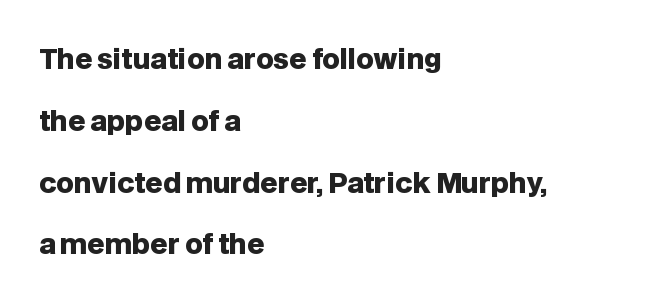
{"italic": "no", "bold": "yes", "underline": "no", "align": "left", "line_spacing": "loose", "line_spacing_ratio": 2.29, "letter_spacing": "normal", "letter_spacing_em": 0.0, "glyph_px": 27}
